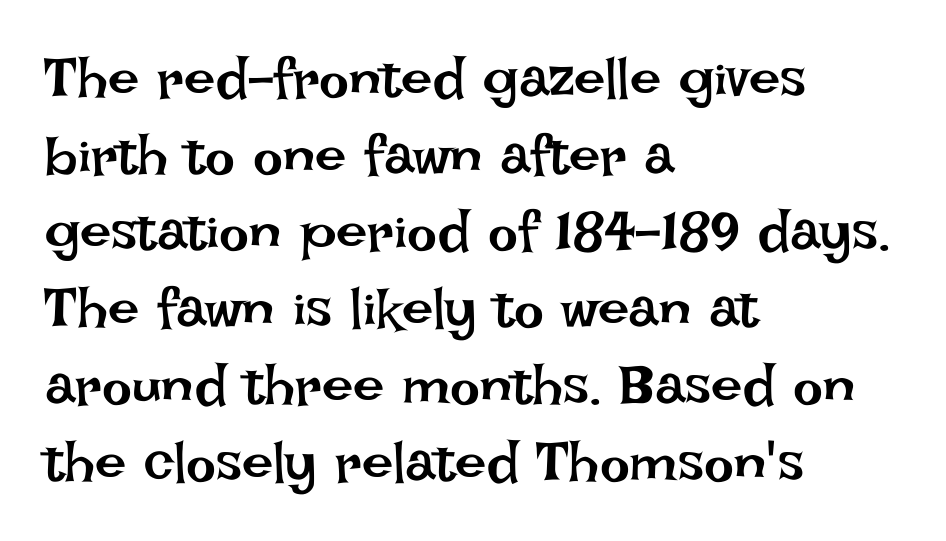
Q: Is the text bold? A: No.
Q: Is the text italic (slanted)? A: No, it is upright.
Q: Is the text underlined? A: No.
Q: How is the paragraph aligned? A: Left-aligned.
Q: Is the spacing between letters normal or unusually wide? A: Normal.
Q: Is the spacing between lines tight, normal or loose? A: Normal.
Q: Width (condensed, normal, or wide)? A: Normal.
Q: Stroke contrast? A: Low.
Q: x-height? A: Large.
Q: Monospaced? A: No.
